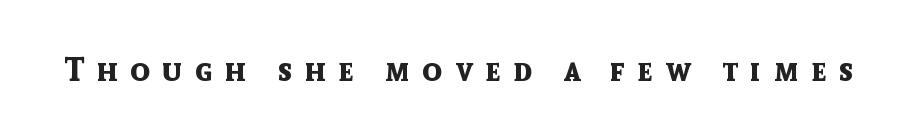
These lines are rendered in a variable-pitch font. Heft: maximum for text — a bold. Compared with typical body copy, the letter spacing here is much looser. The gap between lines stays unmarked. In terms of letterform style, serifs are entirely absent. The font's upright variant was chosen for this text.
